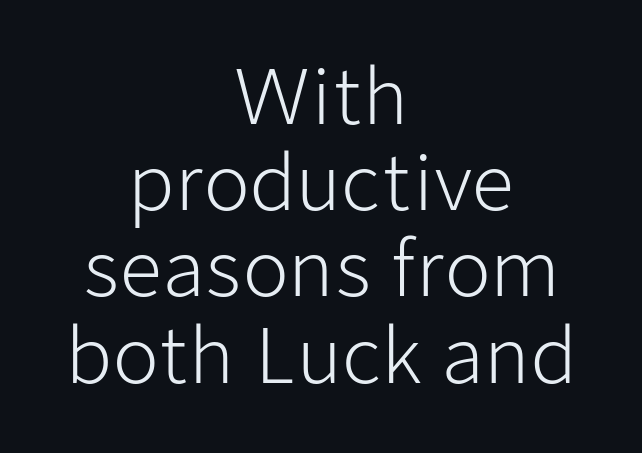
Q: Is the text bold? A: No.
Q: Is the text italic (slanted)? A: No, it is upright.
Q: Is the typeface a serif or a sans-serif typeface? A: Sans-serif.
Q: Is the text underlined? A: No.
Q: How is the paragraph aligned? A: Centered.
Q: Is the spacing between letters normal or unusually wide? A: Normal.
Q: Is the spacing between lines tight, normal or loose? A: Tight.
Q: Width (condensed, normal, or wide)? A: Normal.
Q: Stroke contrast? A: Low.
Q: x-height? A: Medium.
Q: Monospaced? A: No.
